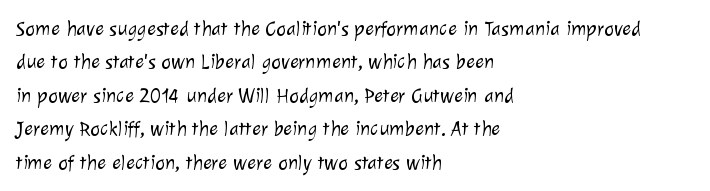
Q: Is the text bold? A: No.
Q: Is the text underlined? A: No.
Q: How is the paragraph aligned? A: Left-aligned.
Q: Is the spacing between letters normal or unusually wide? A: Normal.
Q: Is the spacing between lines tight, normal or loose? A: Normal.
